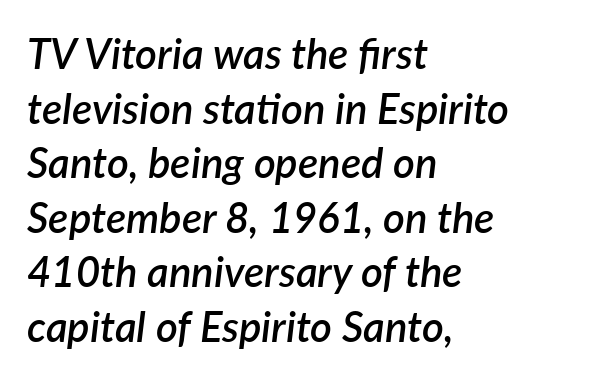
{"italic": "yes", "lean": "right", "slant_degrees": 7, "bold": "semi", "weight": "semibold", "width": "normal", "stroke_contrast": "low", "x_height": "medium", "monospaced": "no", "underline": "no", "align": "left", "line_spacing": "normal", "line_spacing_ratio": 1.3, "letter_spacing": "normal", "letter_spacing_em": 0.0, "glyph_px": 42}
